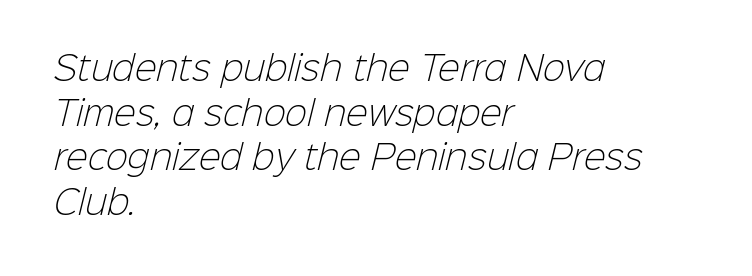
The image shows 33 px light sans-serif type; set left-aligned, normal line spacing (1.35x), normal letter spacing, not underlined; low stroke contrast and a medium x-height.
